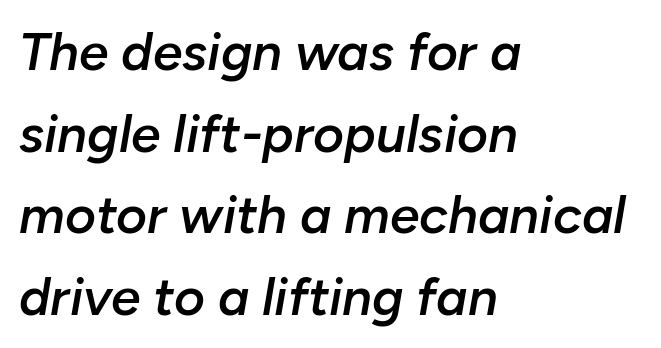
The image shows 53 px semibold type, italic (leaning right); set left-aligned, normal line spacing (1.54x), normal letter spacing, not underlined; low stroke contrast and a medium x-height.
